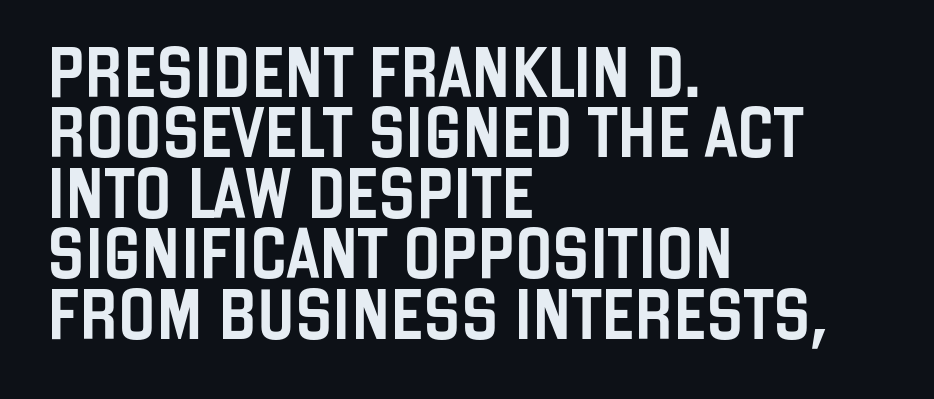
The image shows 50 px condensed sans-serif type, upright; set left-aligned, line spacing 1.21x, normal letter spacing, not underlined; low stroke contrast and a large x-height.
